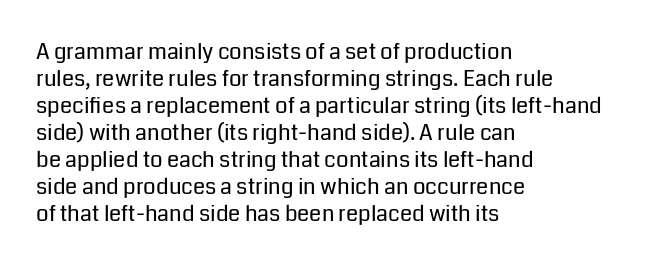
{"italic": "no", "bold": "no", "underline": "no", "align": "left", "line_spacing_ratio": 1.23, "letter_spacing": "normal", "letter_spacing_em": 0.0, "glyph_px": 22}
